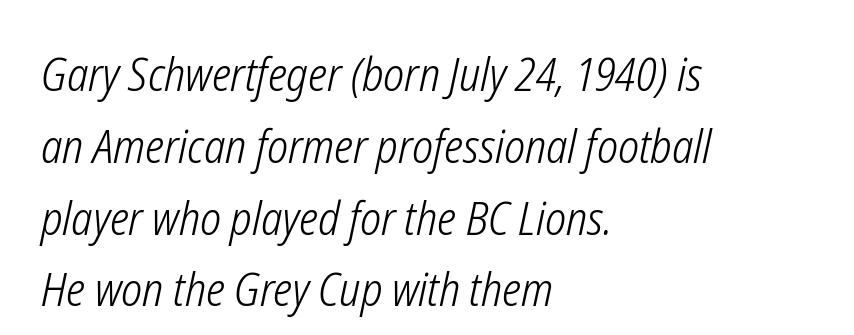
The image shows 46 px light, condensed type, italic (leaning right); set left-aligned, normal line spacing (1.56x), normal letter spacing, not underlined; low stroke contrast and a medium x-height.
